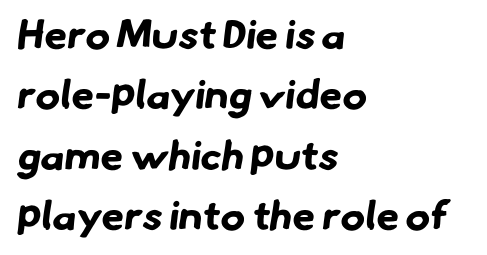
The image shows 41 px bold sans-serif type; set left-aligned, normal line spacing (1.47x), normal letter spacing, not underlined; low stroke contrast and a small x-height.
